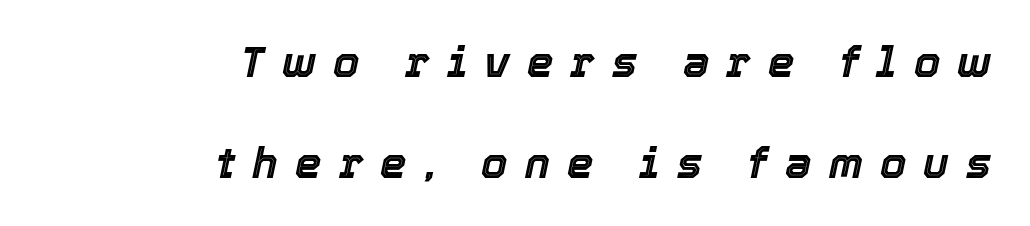
The image shows 42 px text type, italic (leaning right); set right-aligned, loose line spacing (2.4x), unusually wide letter spacing (+0.41 em), not underlined; a medium x-height.
